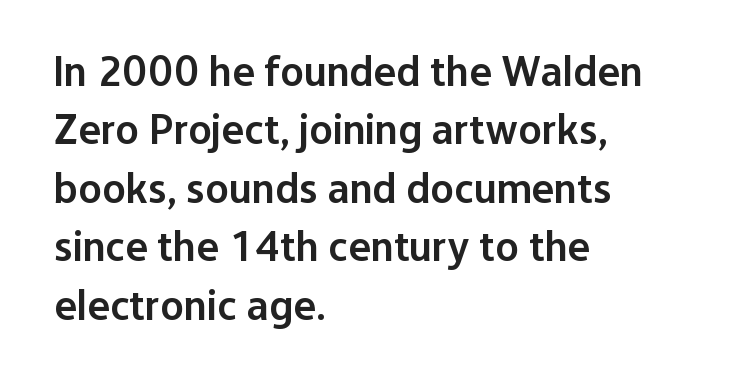
The image shows 43 px semibold sans-serif type, upright; set left-aligned, normal line spacing (1.36x), normal letter spacing, not underlined; low stroke contrast and a medium x-height.
